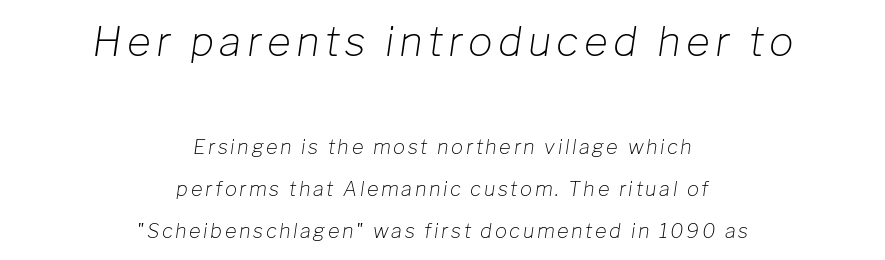
Bigger letters appear in the top chunk; the bottom chunk is reduced. The typesetting does not lean heavy: it is not bold. The text carries the slant typical of an italic or oblique font. A clean baseline with only descenders dipping below it. Does the leading feel generous? Absolutely, it's lavish. Looks like regular typesetting: each glyph gets only the width it needs.
